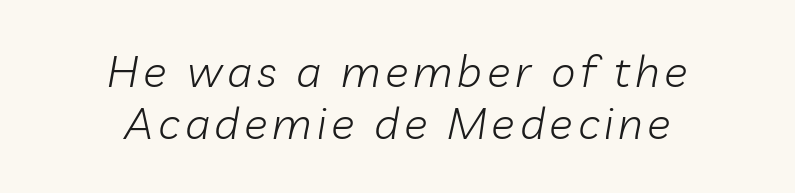
Q: Is the text bold? A: No.
Q: Is the text italic (slanted)? A: Yes, it leans right by about 10 degrees.
Q: Is the text underlined? A: No.
Q: How is the paragraph aligned? A: Centered.
Q: Width (condensed, normal, or wide)? A: Normal.
Q: Stroke contrast? A: Low.
Q: x-height? A: Medium.
Q: Monospaced? A: No.
